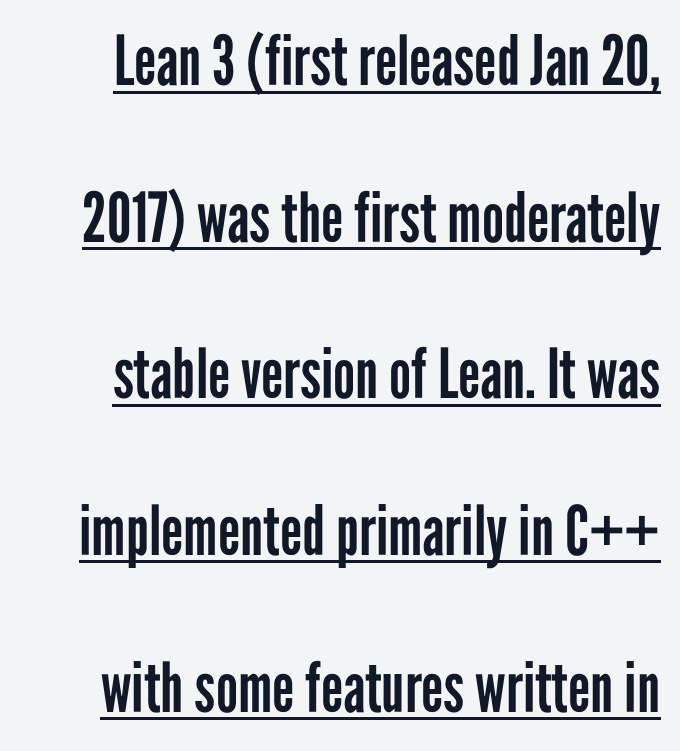
Q: Is the text bold? A: No.
Q: Is the text italic (slanted)? A: No, it is upright.
Q: Is the typeface a serif or a sans-serif typeface? A: Sans-serif.
Q: Is the text underlined? A: Yes.
Q: Is the spacing between letters normal or unusually wide? A: Normal.
Q: Is the spacing between lines tight, normal or loose? A: Loose.
Q: Width (condensed, normal, or wide)? A: Condensed.
Q: Stroke contrast? A: Low.
Q: x-height? A: Medium.
Q: Monospaced? A: No.
